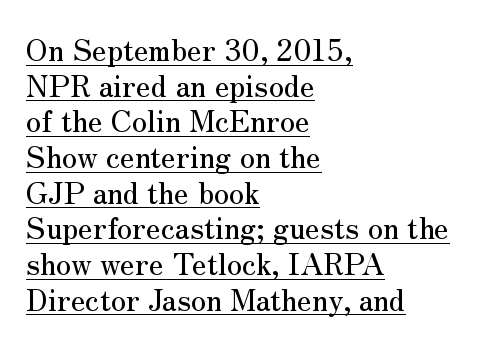
The image shows 30 px serif type, upright; set left-aligned, line spacing 1.19x, normal letter spacing, underlined; medium stroke contrast and a small x-height.
